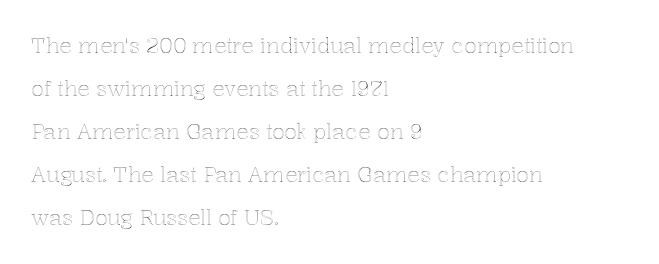
{"italic": "no", "underline": "no", "align": "left", "line_spacing": "loose", "line_spacing_ratio": 2.05, "letter_spacing": "normal", "letter_spacing_em": 0.0, "glyph_px": 21}
